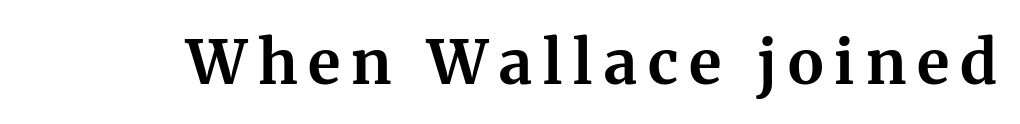
Q: Is the text bold? A: Yes.
Q: Is the text italic (slanted)? A: No, it is upright.
Q: Is the typeface a serif or a sans-serif typeface? A: Serif.
Q: Is the text underlined? A: No.
Q: Width (condensed, normal, or wide)? A: Normal.
Q: Stroke contrast? A: Medium.
Q: x-height? A: Medium.
Q: Monospaced? A: No.
